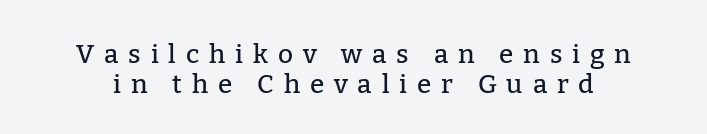
Does extra space separate the letters? Yes, quite a lot of it. In terms of posture, this sample is upright. The zone under the glyphs is completely vacant.
